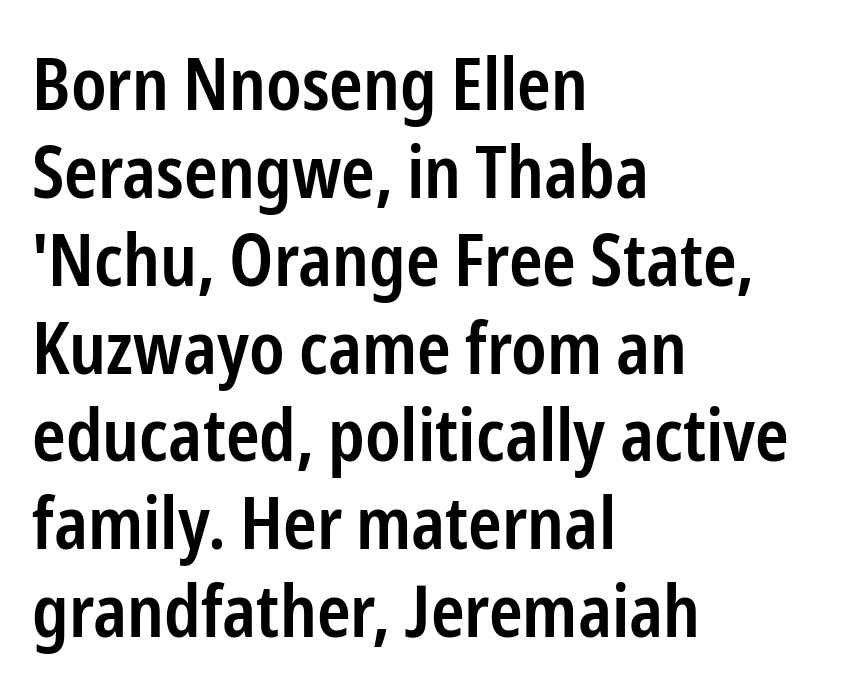
Is the letter spacing exaggerated? No — it looks like the ordinary default. If you drew a ruler down the left edge, every line would touch it. The face used here is proportionally spaced, like ordinary book or web type. Posture: straight, roman, zero tilt. The passage shown is semibold, sitting just below true bold. The letters carry no serifs — their stems end cleanly without finishing strokes.
